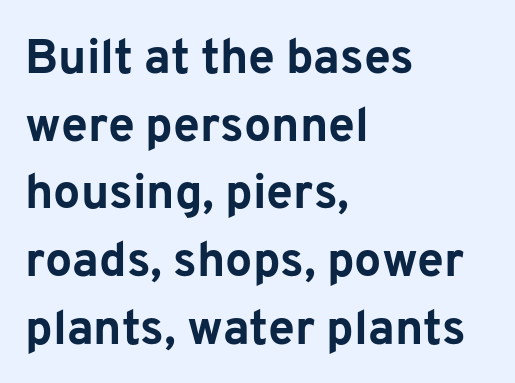
Stroke terminals: plain, sans-serif. Italic? Not at all — the glyphs are vertical. The passage shown is not underscored anywhere. The ragged edge is on the right, which tells us the setting is flush left. Interline gaps are of average width in this sample. A typesetter would call this proportional, since set widths differ per character.
